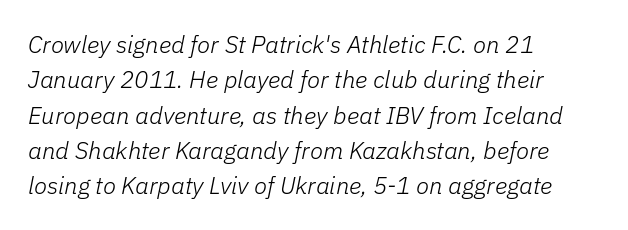
Q: Is the text bold? A: No.
Q: Is the text italic (slanted)? A: Yes, it leans right by about 11 degrees.
Q: Is the text underlined? A: No.
Q: How is the paragraph aligned? A: Left-aligned.
Q: Is the spacing between letters normal or unusually wide? A: Normal.
Q: Is the spacing between lines tight, normal or loose? A: Normal.
